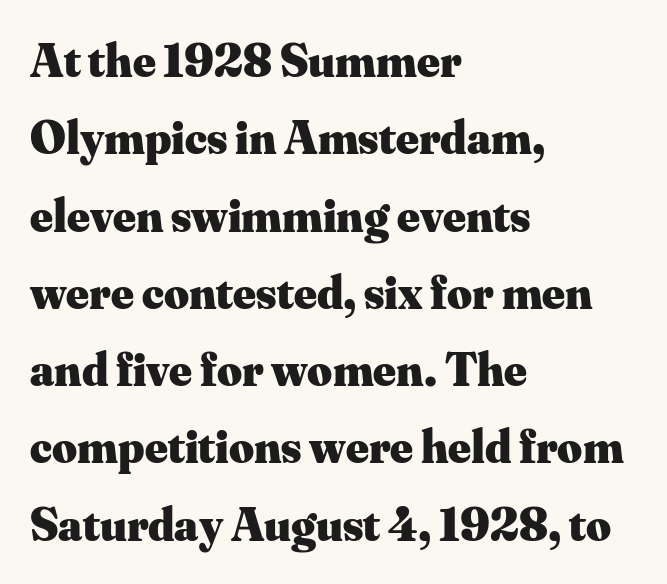
{"serif": "yes", "italic": "no", "bold": "yes", "weight": "heavy", "width": "normal", "stroke_contrast": "medium", "x_height": "small", "monospaced": "no", "underline": "no", "align": "left", "line_spacing": "normal", "line_spacing_ratio": 1.61, "letter_spacing": "normal", "letter_spacing_em": 0.0, "glyph_px": 48}
